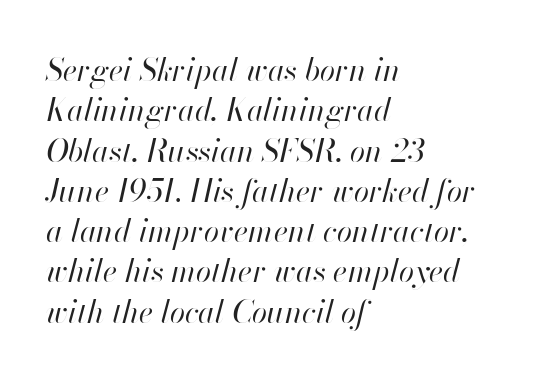
Is the type slanted? Yes — the strokes lean at a clear angle. The glyphs are unaccompanied by any horizontal stroke below them. Does extra space separate the letters? No, they use regular spacing. Teacher's note: observe the even left margin — that is flush-left alignment. Stems here are at most as thick as an everyday book face.
